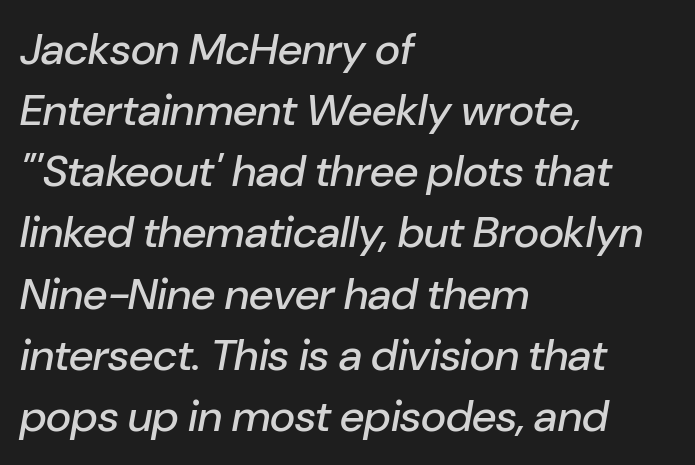
The image shows 44 px text type, italic (leaning right); set left-aligned, normal line spacing (1.39x), normal letter spacing, not underlined; low stroke contrast and a medium x-height.
